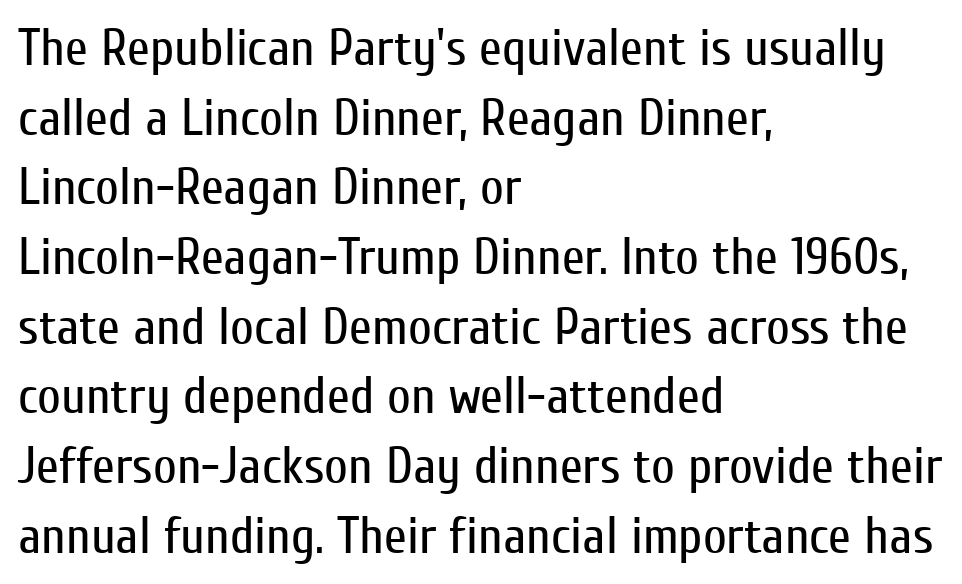
Q: Is the text bold? A: No.
Q: Is the text italic (slanted)? A: No, it is upright.
Q: Is the typeface a serif or a sans-serif typeface? A: Sans-serif.
Q: Is the text underlined? A: No.
Q: How is the paragraph aligned? A: Left-aligned.
Q: Is the spacing between letters normal or unusually wide? A: Normal.
Q: Is the spacing between lines tight, normal or loose? A: Normal.
Q: Width (condensed, normal, or wide)? A: Condensed.
Q: Stroke contrast? A: Low.
Q: x-height? A: Medium.
Q: Monospaced? A: No.
